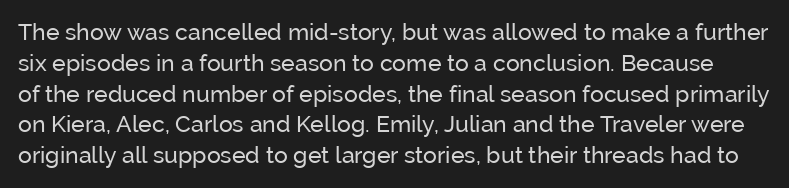
The image shows 23 px text type, upright; set normal line spacing (1.34x), normal letter spacing, not underlined.
